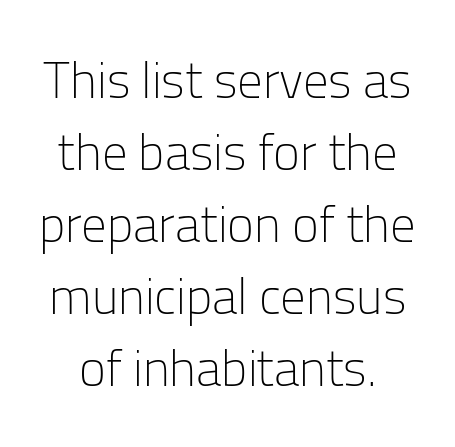
The image shows 51 px light sans-serif type, upright; set normal line spacing (1.41x), normal letter spacing, not underlined; low stroke contrast and a medium x-height.
